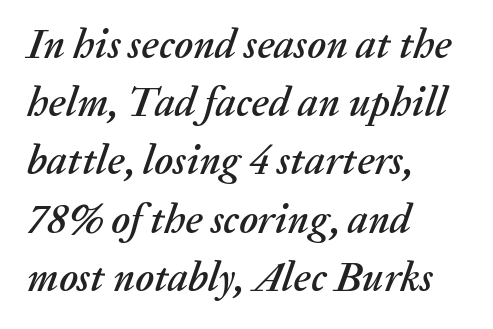
Q: Is the text italic (slanted)? A: Yes, it leans right by about 20 degrees.
Q: Is the text underlined? A: No.
Q: How is the paragraph aligned? A: Left-aligned.
Q: Is the spacing between letters normal or unusually wide? A: Normal.
Q: Is the spacing between lines tight, normal or loose? A: Normal.
Q: Width (condensed, normal, or wide)? A: Normal.
Q: Stroke contrast? A: Medium.
Q: x-height? A: Medium.
Q: Monospaced? A: No.
